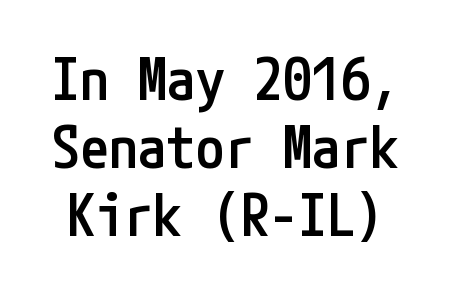
{"serif": "no", "italic": "no", "bold": "semi", "weight": "semibold", "width": "condensed", "stroke_contrast": "low", "x_height": "medium", "underline": "no", "line_spacing_ratio": 1.17, "letter_spacing": "normal", "letter_spacing_em": 0.0, "glyph_px": 58}
